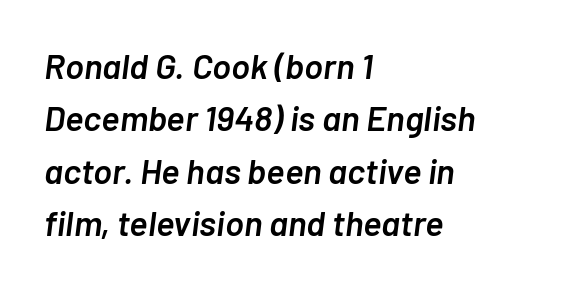
The image shows 35 px semibold type, italic (leaning right); set left-aligned, normal line spacing (1.5x), normal letter spacing, not underlined; low stroke contrast and a medium x-height.
